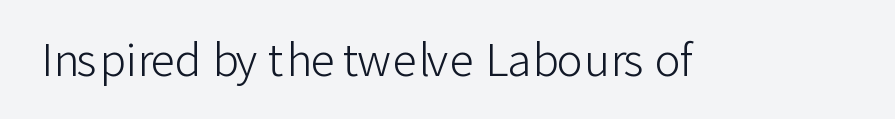
Q: Is the text bold? A: No.
Q: Is the text italic (slanted)? A: No, it is upright.
Q: Is the typeface a serif or a sans-serif typeface? A: Sans-serif.
Q: Is the text underlined? A: No.
Q: Is the spacing between letters normal or unusually wide? A: Normal.
Q: Width (condensed, normal, or wide)? A: Normal.
Q: Stroke contrast? A: Low.
Q: x-height? A: Medium.
Q: Monospaced? A: No.
